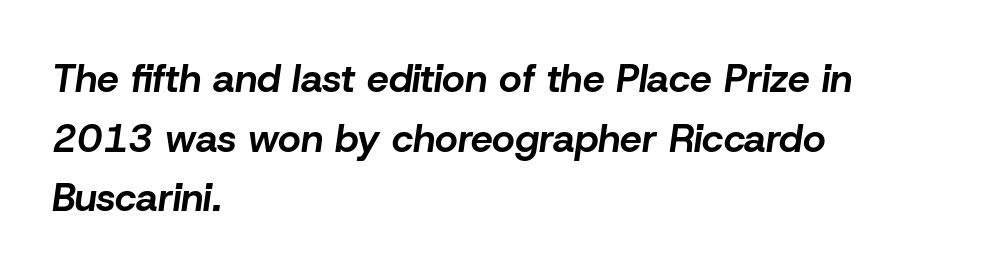
{"italic": "yes", "lean": "right", "slant_degrees": 8, "bold": "yes", "weight": "bold", "width": "normal", "stroke_contrast": "low", "x_height": "medium", "monospaced": "no", "underline": "no", "align": "left", "line_spacing": "normal", "line_spacing_ratio": 1.53, "letter_spacing": "normal", "letter_spacing_em": 0.0, "glyph_px": 39}
